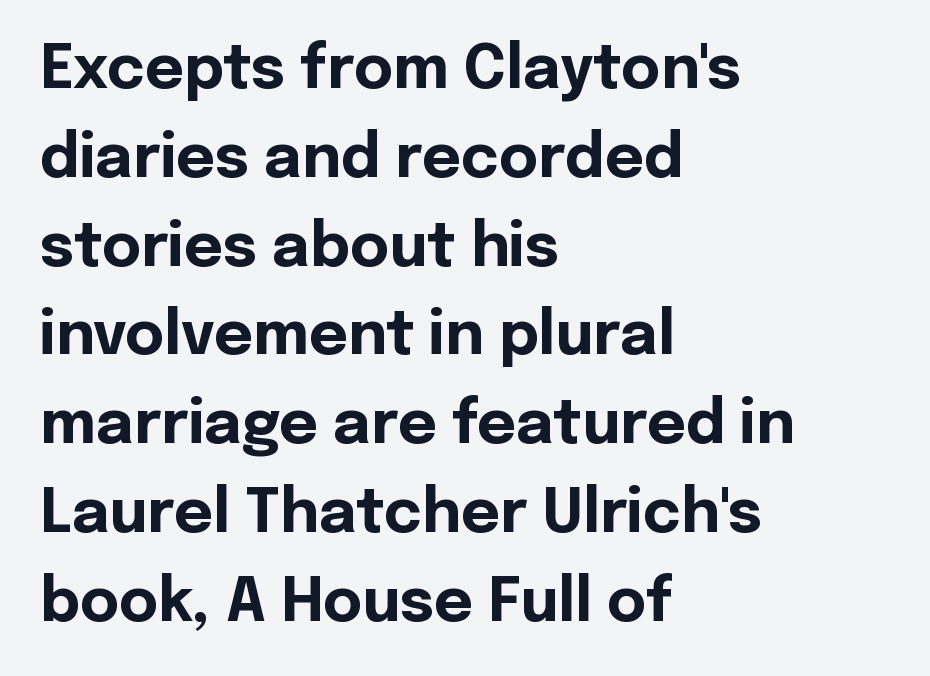
Look at the stroke-to-counter ratio: heavy, a bold. Rendered with straight, roman letterforms. Does the copy run flush right? No — it runs flush left. Default kerning and tracking; the words read as compact shapes. Compared with typical paragraphs, the rows here are spaced about the same.
